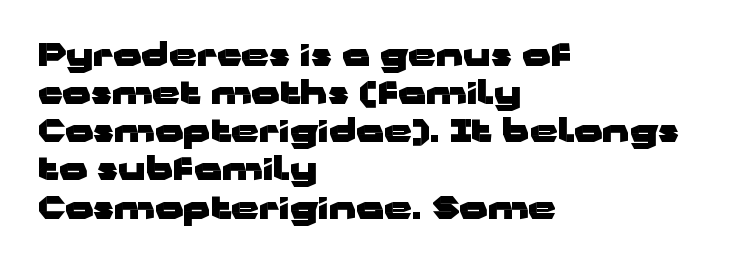
{"serif": "no", "italic": "no", "bold": "yes", "weight": "heavy", "width": "wide", "stroke_contrast": "low", "x_height": "medium", "monospaced": "no", "underline": "no", "align": "left", "line_spacing_ratio": 1.23, "letter_spacing": "normal", "letter_spacing_em": 0.0, "glyph_px": 31}
